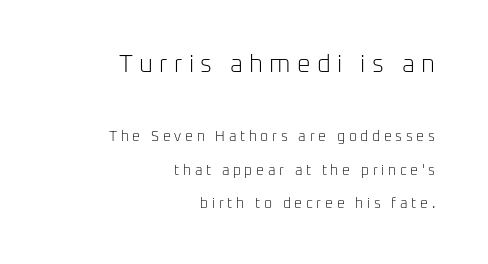
Q: Is the text bold? A: No.
Q: Is the text italic (slanted)? A: No, it is upright.
Q: Is the text underlined? A: No.
Q: How is the paragraph aligned? A: Right-aligned.
Q: Is the spacing between letters normal or unusually wide? A: Unusually wide.
Q: Is the spacing between lines tight, normal or loose? A: Loose.
Q: Which block of text is set in a larger size, the first (top) or the second (bottom)? A: The first (top) one.
